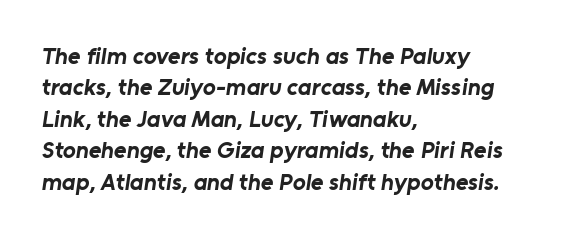
Caption: bold face, heavy strokes. The leading is moderate, giving the passage an even texture. Nobody drew a line under any word here. Visually the block forms a straight wall on the left and a jagged coastline on the right. There is no visible air inserted between adjacent glyphs.
